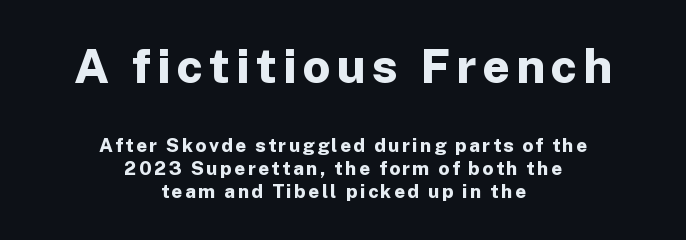
Q: Is the text bold? A: Yes.
Q: Is the text italic (slanted)? A: No, it is upright.
Q: Is the typeface a serif or a sans-serif typeface? A: Sans-serif.
Q: Is the text underlined? A: No.
Q: How is the paragraph aligned? A: Centered.
Q: Which block of text is set in a larger size, the first (top) or the second (bottom)? A: The first (top) one.
Q: Width (condensed, normal, or wide)? A: Normal.
Q: Stroke contrast? A: Low.
Q: x-height? A: Medium.
Q: Monospaced? A: No.
